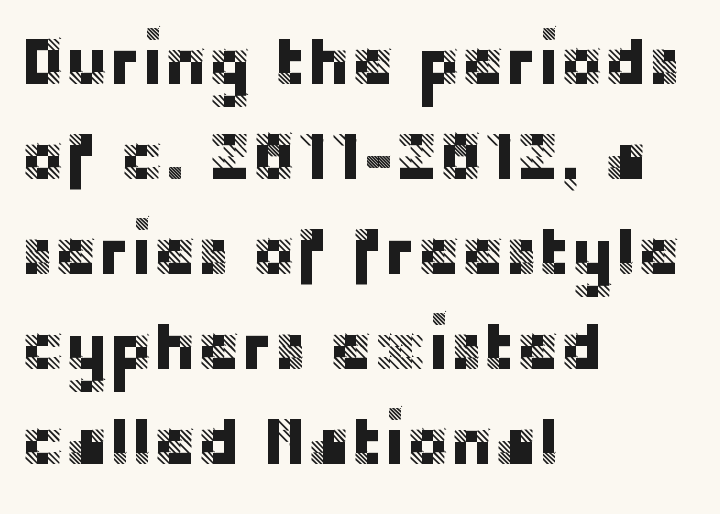
Varying glyph widths throughout — classic text-font behaviour. The glyphs are unaccompanied by any horizontal stroke below them. Baseline-to-baseline distance is the conventional proportion of letter height. The glyphs in this specimen are sans serif. Casual observation: everything's shoved over to the left.
